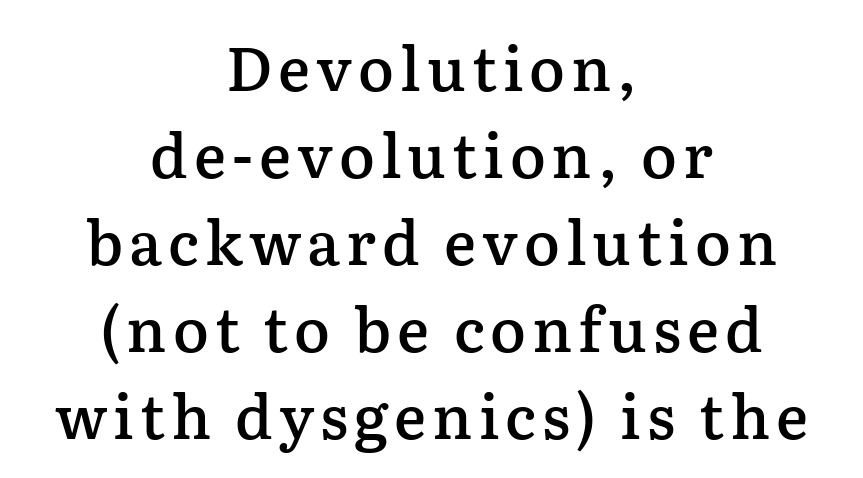
{"serif": "yes", "italic": "no", "bold": "semi", "weight": "semibold", "width": "normal", "stroke_contrast": "low", "x_height": "medium", "monospaced": "no", "underline": "no", "align": "center", "line_spacing": "normal", "line_spacing_ratio": 1.45, "glyph_px": 60}
